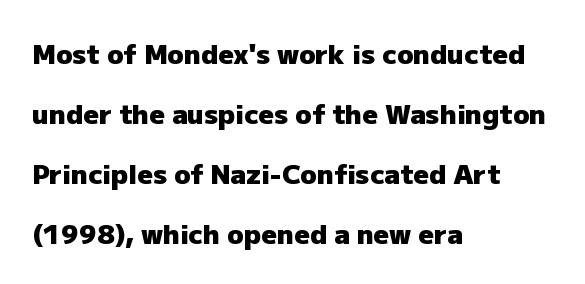
Q: Is the text bold? A: Yes.
Q: Is the text italic (slanted)? A: No, it is upright.
Q: Is the text underlined? A: No.
Q: How is the paragraph aligned? A: Left-aligned.
Q: Is the spacing between letters normal or unusually wide? A: Normal.
Q: Is the spacing between lines tight, normal or loose? A: Loose.
